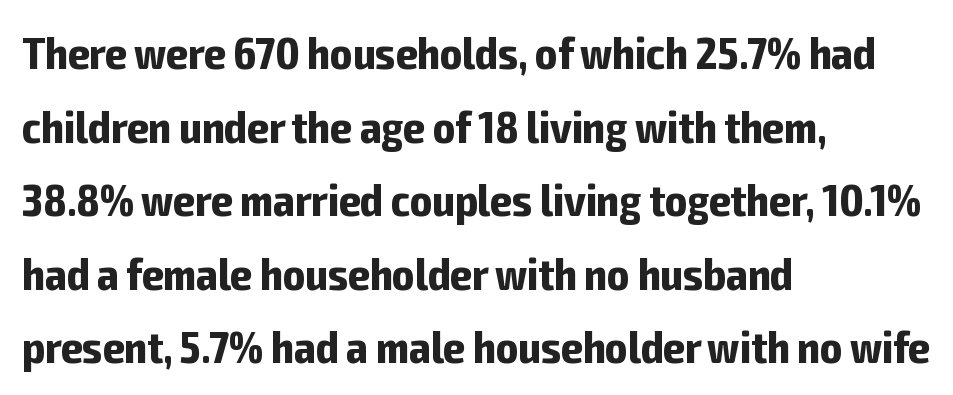
{"serif": "no", "italic": "no", "bold": "yes", "weight": "bold", "width": "condensed", "stroke_contrast": "low", "x_height": "medium", "monospaced": "no", "underline": "no", "align": "left", "line_spacing": "normal", "line_spacing_ratio": 1.6, "letter_spacing": "normal", "letter_spacing_em": 0.0, "glyph_px": 46}
